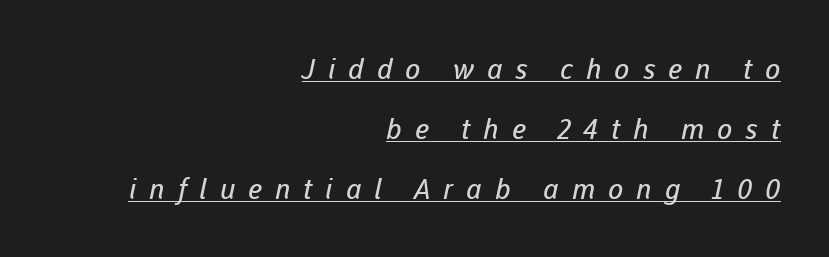
These lines are rendered in a variable-pitch font. The typeface chosen for these lines omits serifs. No heavy texture on the line: the type isn't bold. These lines are set flush right with a ragged left edge. Horizontal bands of white between lines are thick stripes. Descenders here cross a horizontal rule under the line.
